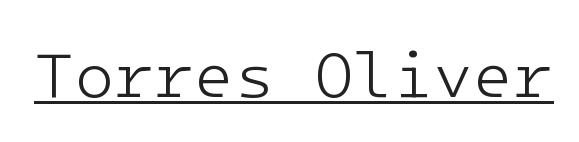
Is this a fixed-width face? Yes — each glyph sits in an identical cell. This is the regular roman posture of the typeface. Compared with typical body copy, the letter spacing here is the same. The type family on display is of the sans-serif kind.
